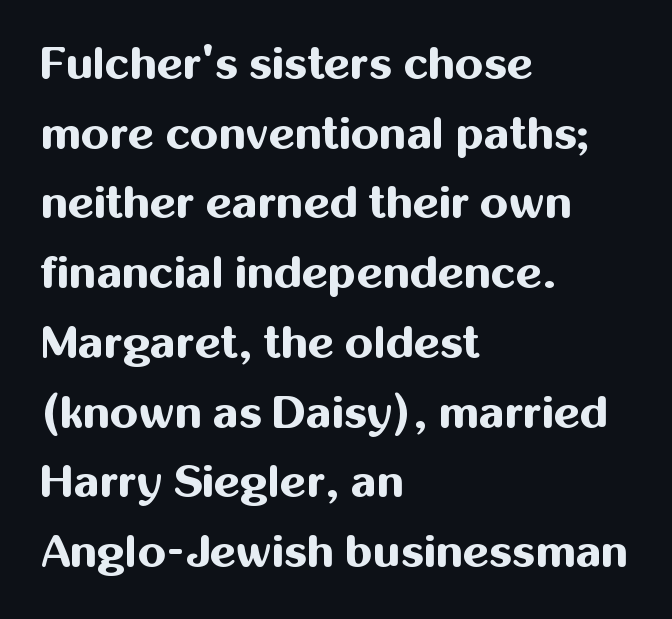
{"serif": "no", "italic": "no", "bold": "yes", "weight": "bold", "width": "normal", "stroke_contrast": "medium", "x_height": "medium", "monospaced": "no", "underline": "no", "align": "left", "line_spacing": "normal", "line_spacing_ratio": 1.55, "letter_spacing": "normal", "letter_spacing_em": 0.0, "glyph_px": 45}
